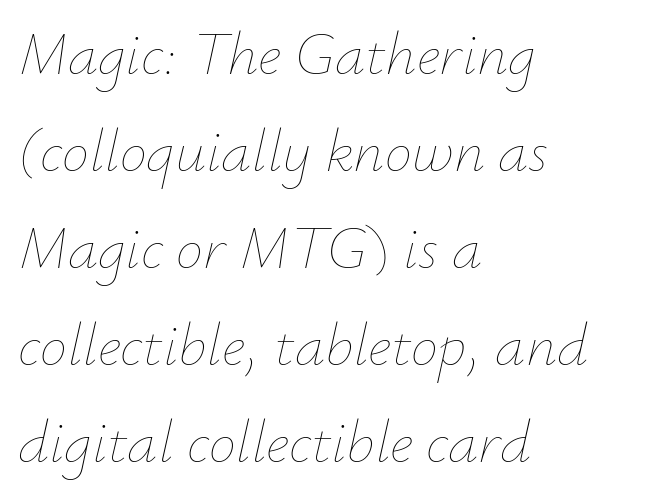
{"italic": "yes", "lean": "right", "slant_degrees": 12, "bold": "no", "weight": "thin", "width": "normal", "stroke_contrast": "low", "x_height": "small", "monospaced": "no", "underline": "no", "align": "left", "line_spacing": "normal", "line_spacing_ratio": 1.59, "letter_spacing": "normal", "letter_spacing_em": 0.0, "glyph_px": 61}
